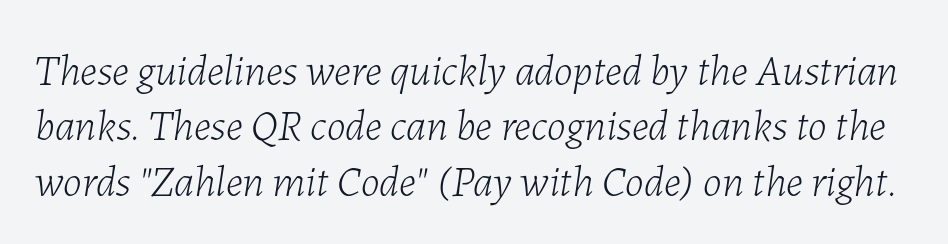
The image shows 43 px light type, italic (leaning right); set normal line spacing (1.29x), normal letter spacing, not underlined; low stroke contrast and a medium x-height.
